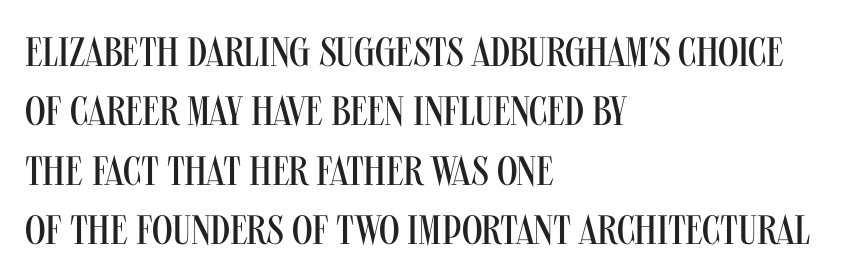
Q: Is the text bold? A: No.
Q: Is the text italic (slanted)? A: No, it is upright.
Q: Is the typeface a serif or a sans-serif typeface? A: Sans-serif.
Q: Is the text underlined? A: No.
Q: How is the paragraph aligned? A: Left-aligned.
Q: Is the spacing between letters normal or unusually wide? A: Normal.
Q: Is the spacing between lines tight, normal or loose? A: Normal.
Q: Width (condensed, normal, or wide)? A: Condensed.
Q: Stroke contrast? A: Medium.
Q: x-height? A: Large.
Q: Monospaced? A: No.
